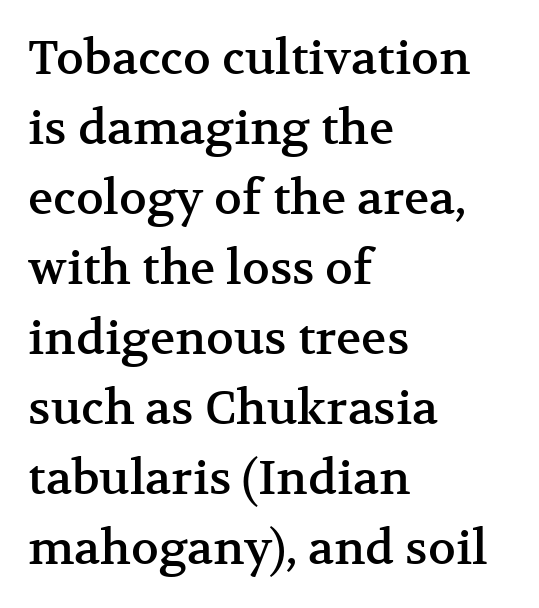
{"serif": "yes", "italic": "no", "width": "normal", "stroke_contrast": "medium", "x_height": "medium", "monospaced": "no", "underline": "no", "align": "left", "line_spacing": "normal", "line_spacing_ratio": 1.49, "letter_spacing": "normal", "letter_spacing_em": 0.0, "glyph_px": 47}
